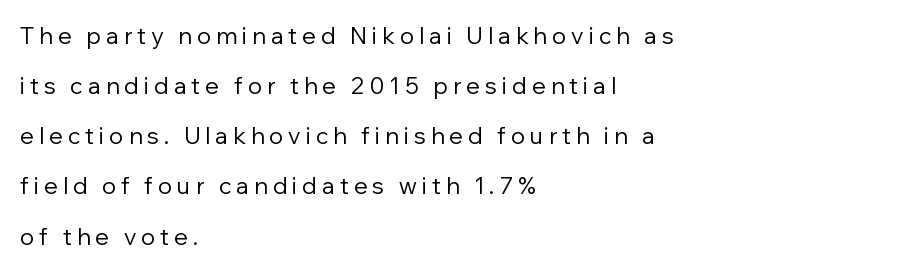
Q: Is the text bold? A: No.
Q: Is the text italic (slanted)? A: No, it is upright.
Q: Is the text underlined? A: No.
Q: How is the paragraph aligned? A: Left-aligned.
Q: Is the spacing between letters normal or unusually wide? A: Unusually wide.
Q: Is the spacing between lines tight, normal or loose? A: Loose.
